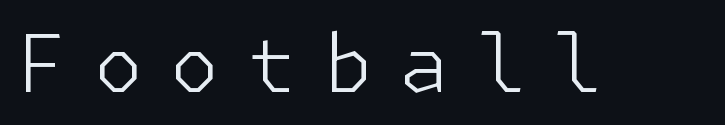
Letters rest on an invisible, unmarked baseline. Regarding serifs, this sample does without them. Tracking value appears strongly positive — letters spread wide. Posture: straight, roman, zero tilt. Stroke thickness stays within the range of a standard reading face or lighter.
